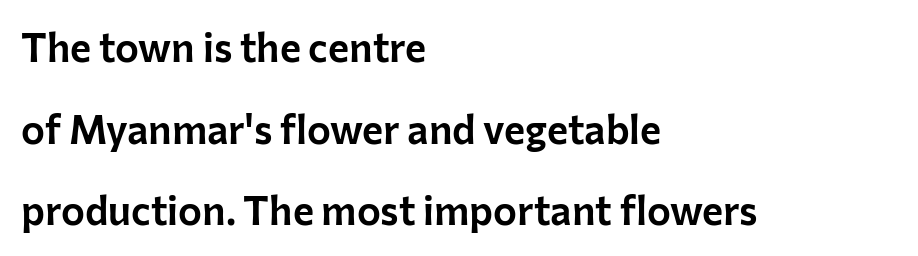
{"serif": "no", "italic": "no", "width": "normal", "stroke_contrast": "low", "x_height": "medium", "monospaced": "no", "underline": "no", "align": "left", "line_spacing": "loose", "line_spacing_ratio": 2.04, "letter_spacing": "normal", "letter_spacing_em": 0.0, "glyph_px": 40}
